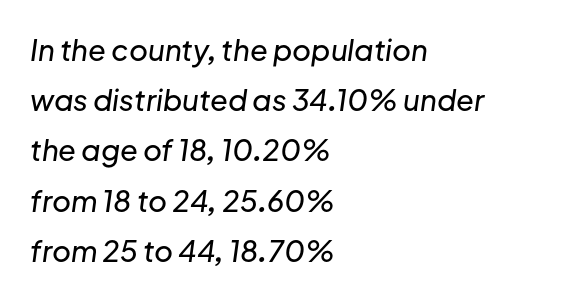
Q: Is the text italic (slanted)? A: Yes, it leans right by about 8 degrees.
Q: Is the text underlined? A: No.
Q: How is the paragraph aligned? A: Left-aligned.
Q: Is the spacing between letters normal or unusually wide? A: Normal.
Q: Width (condensed, normal, or wide)? A: Normal.
Q: Stroke contrast? A: Low.
Q: x-height? A: Medium.
Q: Monospaced? A: No.
